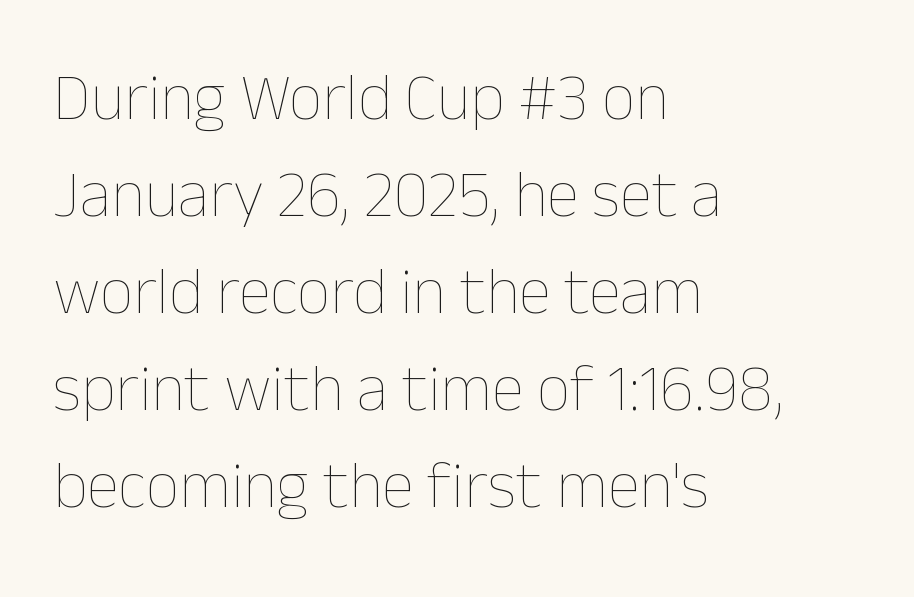
The image shows 66 px thin type, upright; set left-aligned, normal line spacing (1.47x), normal letter spacing, not underlined; low stroke contrast and a medium x-height.
